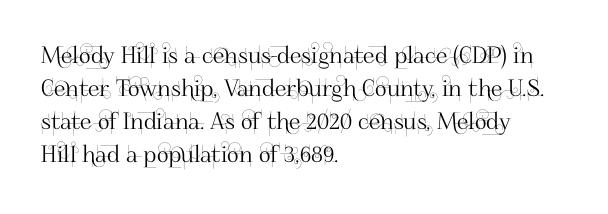
{"italic": "no", "underline": "no", "align": "left", "line_spacing": "normal", "line_spacing_ratio": 1.43, "letter_spacing": "normal", "letter_spacing_em": 0.0, "glyph_px": 23}
